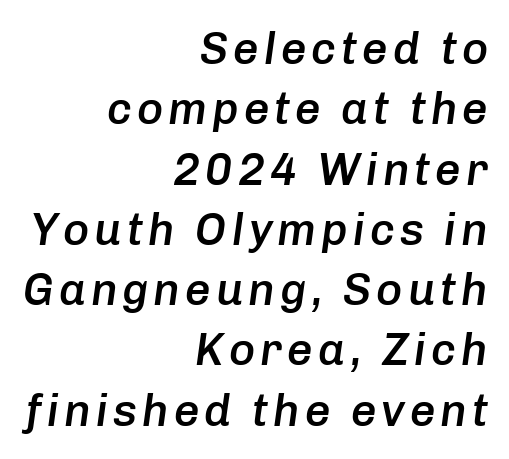
The rendering uses natural spacing where letterforms have individual widths. Compared with a flush-left layout, this one pins lines to the opposite, right side. A typesetter would call this leading conventional body-copy spacing. In terms of posture, this sample is oblique. The strokes are fattened partway — semibold, not bold. Glance below the letters and you will spot only blank space.
